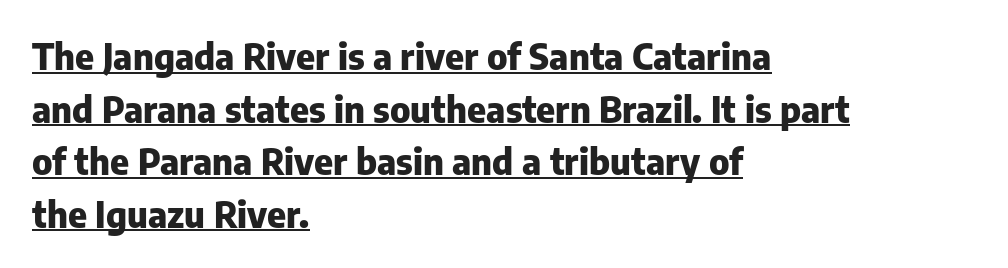
The image shows 36 px heavy sans-serif type, upright; set left-aligned, normal line spacing (1.46x), normal letter spacing, underlined; low stroke contrast and a medium x-height.
